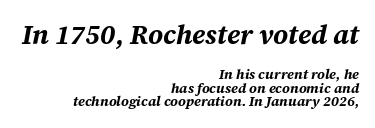
{"italic": "yes", "lean": "right", "slant_degrees": 12, "bold": "yes", "underline": "no", "align": "right", "line_spacing": "tight", "line_spacing_ratio": 0.98, "letter_spacing": "normal", "letter_spacing_em": 0.0, "larger_block": "first", "size_ratio": 1.93, "glyph_px": 27}
